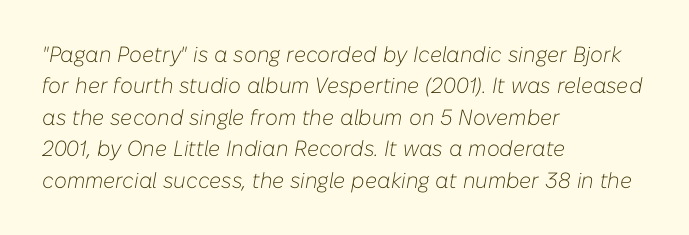
{"italic": "yes", "lean": "right", "slant_degrees": 10, "bold": "no", "underline": "no", "align": "left", "line_spacing": "normal", "line_spacing_ratio": 1.43, "letter_spacing": "normal", "letter_spacing_em": 0.0, "glyph_px": 22}
